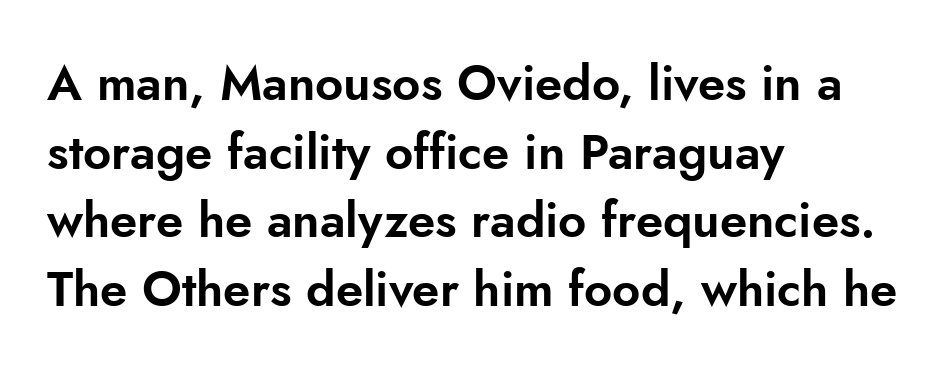
Is this a sans? Yes — the strokes have no serifs. Characters remain perfectly vertical along every line. Reading down the block, your eye returns to a fixed left position each line. The designer left line spacing at the default. Character widths vary here, with narrow letters taking less room than wide ones.
